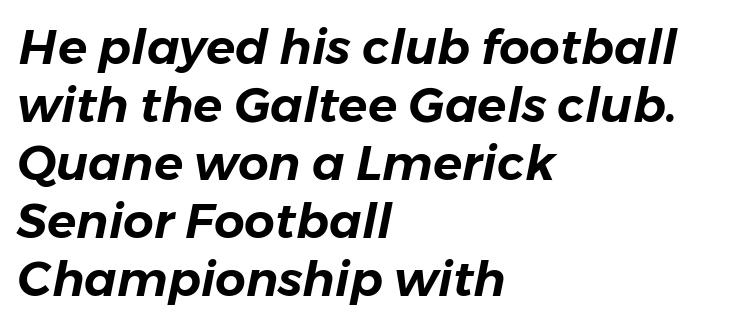
The image shows 48 px text type, italic (leaning right); set left-aligned, line spacing 1.21x, normal letter spacing, not underlined; low stroke contrast and a medium x-height.
